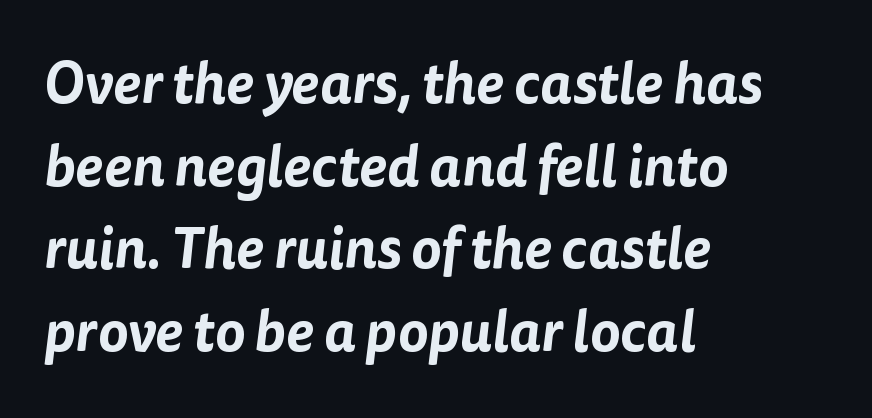
The image shows 57 px sans-serif type; set left-aligned, normal line spacing (1.45x), normal letter spacing, not underlined; low stroke contrast and a medium x-height.
